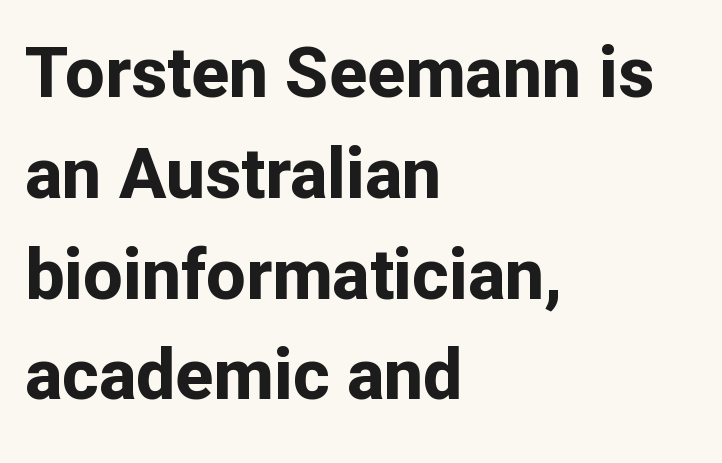
The image shows 70 px bold sans-serif type, upright; set left-aligned, normal line spacing (1.44x), normal letter spacing, not underlined; low stroke contrast and a medium x-height.
